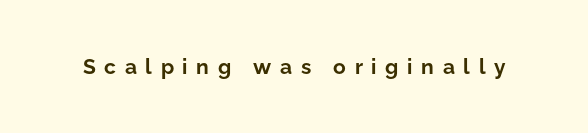
Q: Is the text bold? A: Yes.
Q: Is the text italic (slanted)? A: No, it is upright.
Q: Is the text underlined? A: No.
Q: Is the spacing between letters normal or unusually wide? A: Unusually wide.
